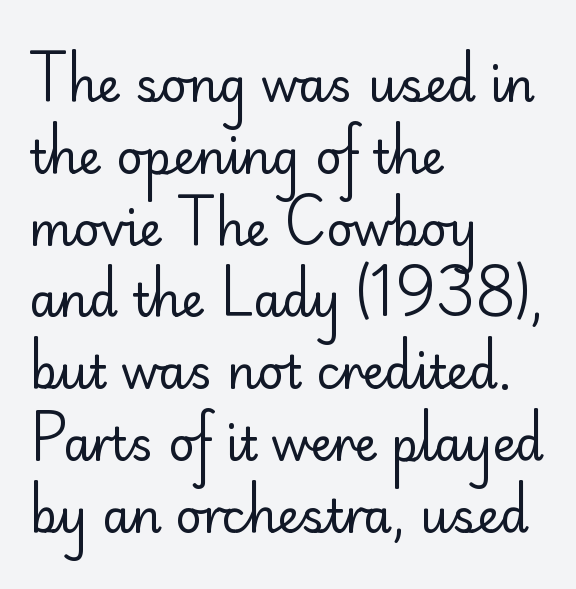
Q: Is the text bold? A: No.
Q: Is the text italic (slanted)? A: No, it is upright.
Q: Is the typeface a serif or a sans-serif typeface? A: Sans-serif.
Q: Is the text underlined? A: No.
Q: How is the paragraph aligned? A: Left-aligned.
Q: Is the spacing between letters normal or unusually wide? A: Normal.
Q: Is the spacing between lines tight, normal or loose? A: Normal.
Q: Width (condensed, normal, or wide)? A: Normal.
Q: Stroke contrast? A: Low.
Q: x-height? A: Small.
Q: Monospaced? A: No.
